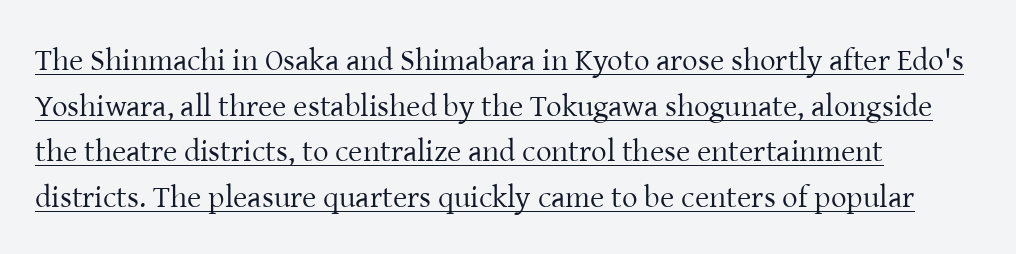
Q: Is the text bold? A: No.
Q: Is the text italic (slanted)? A: No, it is upright.
Q: Is the typeface a serif or a sans-serif typeface? A: Serif.
Q: Is the text underlined? A: Yes.
Q: How is the paragraph aligned? A: Left-aligned.
Q: Is the spacing between letters normal or unusually wide? A: Normal.
Q: Is the spacing between lines tight, normal or loose? A: Normal.
Q: Width (condensed, normal, or wide)? A: Normal.
Q: Stroke contrast? A: Low.
Q: x-height? A: Medium.
Q: Monospaced? A: No.
